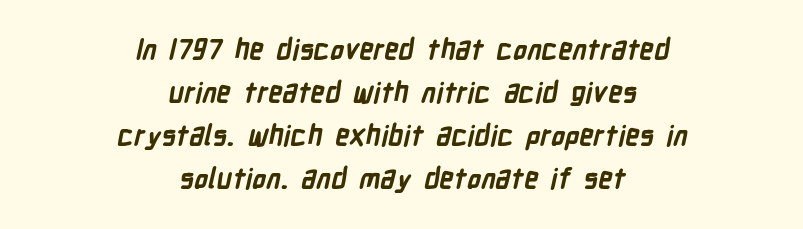
The image shows 28 px bold, condensed sans-serif type; set centered, normal line spacing (1.54x), normal letter spacing, not underlined; low stroke contrast and a medium x-height.
